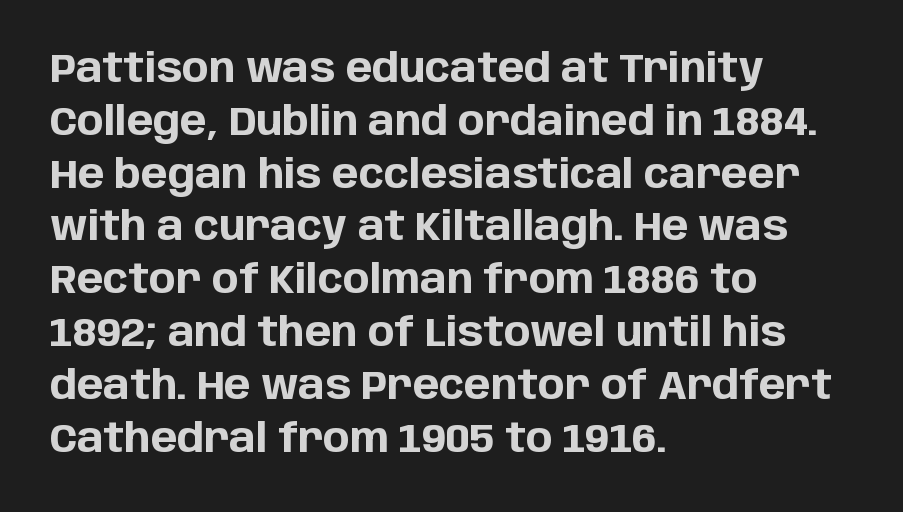
The image shows 40 px bold sans-serif type, upright; set left-aligned, normal line spacing (1.32x), normal letter spacing, not underlined; low stroke contrast and a large x-height.
